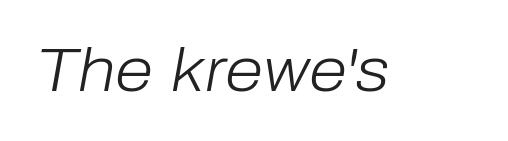
Q: Is the text bold? A: No.
Q: Is the text italic (slanted)? A: Yes, it leans right by about 10 degrees.
Q: Is the text underlined? A: No.
Q: Is the spacing between letters normal or unusually wide? A: Normal.
Q: Width (condensed, normal, or wide)? A: Normal.
Q: Stroke contrast? A: Low.
Q: x-height? A: Medium.
Q: Monospaced? A: No.
